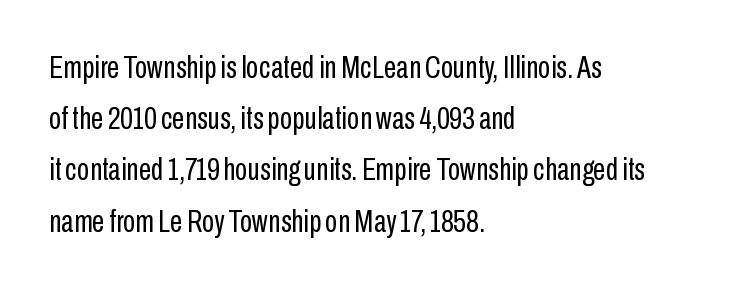
{"serif": "no", "italic": "no", "bold": "no", "weight": "regular", "width": "condensed", "stroke_contrast": "low", "x_height": "medium", "monospaced": "no", "underline": "no", "align": "left", "line_spacing": "normal", "line_spacing_ratio": 1.6, "letter_spacing": "normal", "letter_spacing_em": 0.0, "glyph_px": 32}
